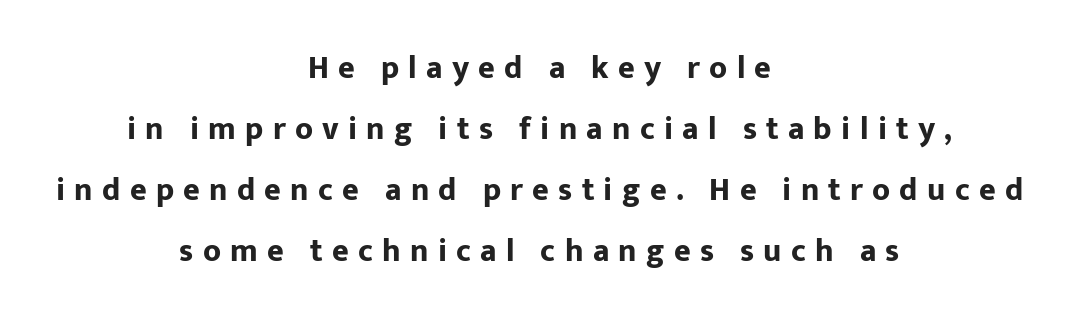
Q: Is the text bold? A: Yes.
Q: Is the text italic (slanted)? A: No, it is upright.
Q: Is the typeface a serif or a sans-serif typeface? A: Sans-serif.
Q: Is the text underlined? A: No.
Q: How is the paragraph aligned? A: Centered.
Q: Is the spacing between letters normal or unusually wide? A: Unusually wide.
Q: Is the spacing between lines tight, normal or loose? A: Loose.
Q: Width (condensed, normal, or wide)? A: Normal.
Q: Stroke contrast? A: Low.
Q: x-height? A: Medium.
Q: Monospaced? A: No.
